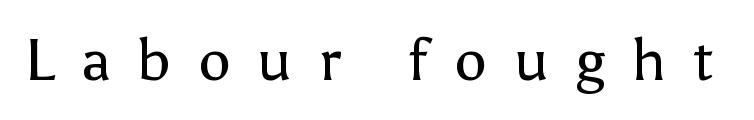
Q: Is the text bold? A: No.
Q: Is the text italic (slanted)? A: No, it is upright.
Q: Is the typeface a serif or a sans-serif typeface? A: Sans-serif.
Q: Is the text underlined? A: No.
Q: Is the spacing between letters normal or unusually wide? A: Unusually wide.
Q: Width (condensed, normal, or wide)? A: Normal.
Q: Stroke contrast? A: Low.
Q: x-height? A: Medium.
Q: Monospaced? A: No.
